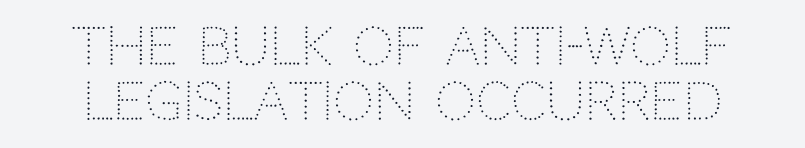
{"serif": "no", "italic": "no", "bold": "no", "weight": "light", "width": "normal", "stroke_contrast": "low", "x_height": "large", "monospaced": "no", "underline": "no", "line_spacing": "tight", "line_spacing_ratio": 1.07, "letter_spacing": "normal", "letter_spacing_em": 0.0, "glyph_px": 51}
